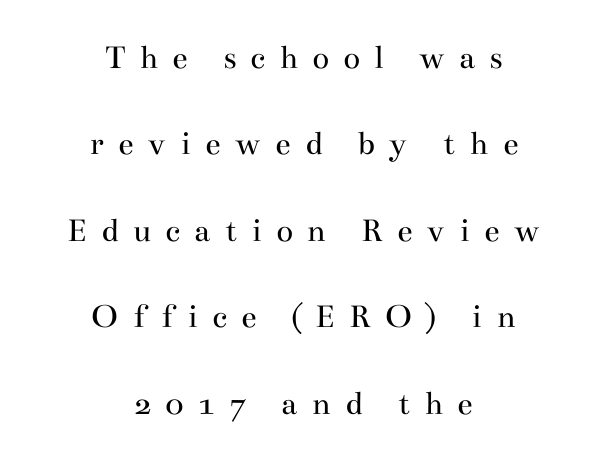
The image shows 35 px regular-weight, wide serif type, upright; set centered, loose line spacing (2.47x), unusually wide letter spacing (+0.4 em), not underlined; medium stroke contrast and a small x-height.
